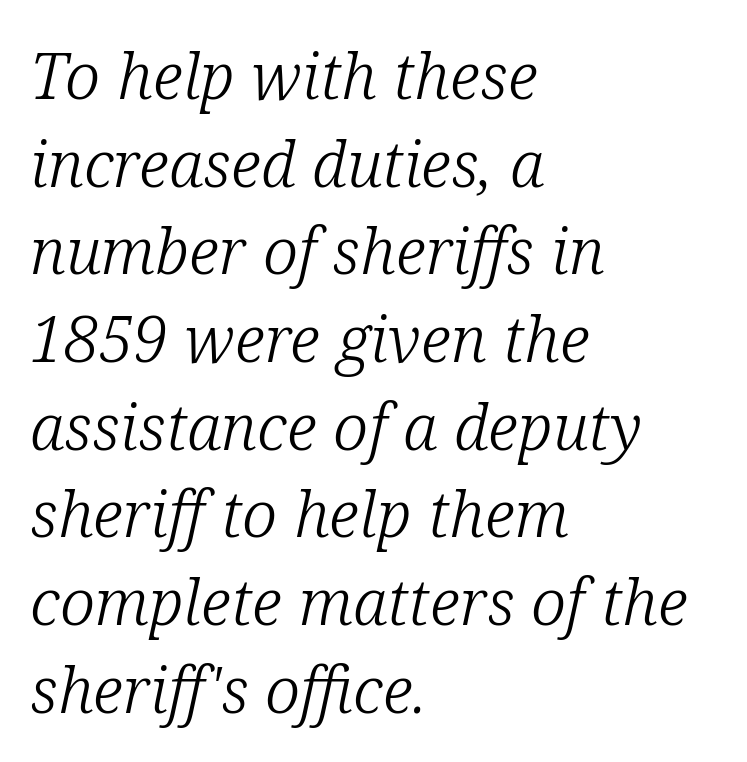
Quick note: underline off. Each stroke keeps to a modest, everyday thickness or less. Looking at the ascenders, they clearly lean. Layout note: lines flush left. Font category for this specimen: serif. Students, observe: this is what conventionally led text looks like.
